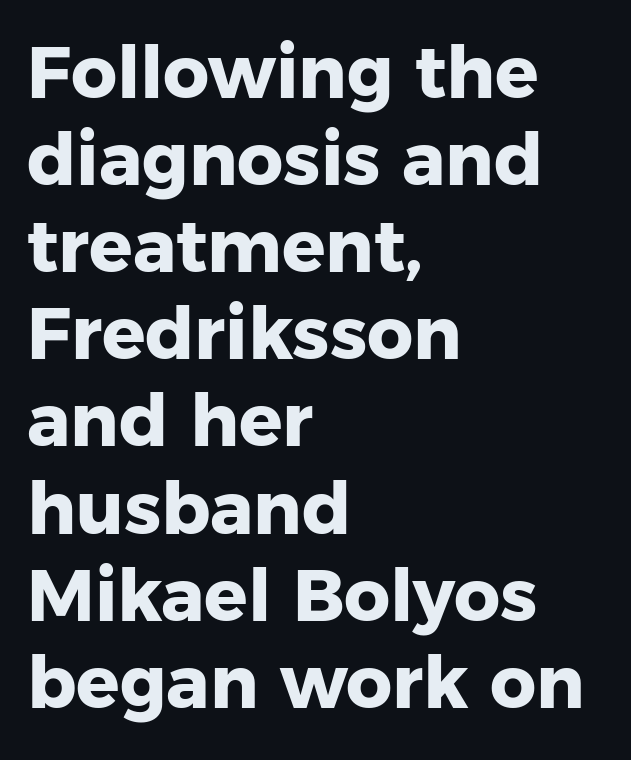
{"serif": "no", "italic": "no", "bold": "yes", "weight": "heavy", "width": "normal", "stroke_contrast": "low", "x_height": "medium", "monospaced": "no", "underline": "no", "align": "left", "line_spacing_ratio": 1.21, "letter_spacing": "normal", "letter_spacing_em": 0.0, "glyph_px": 72}
